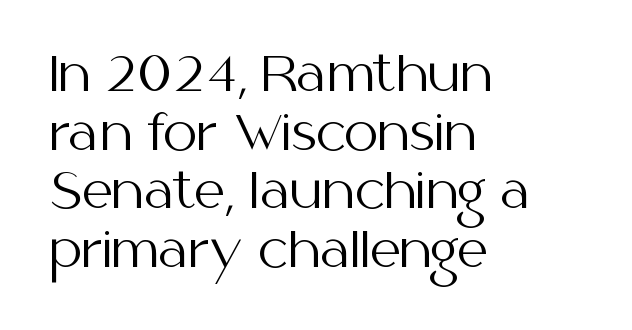
These lines are rendered in a variable-pitch font. Each line starts at the same left margin while the right side varies. Tracking here is standard; glyphs follow each other at the usual distance. Italic? Not at all — the glyphs are vertical. No chunkiness to these letters — they're not bold. Observe the absence of serifs on each vertical stroke in this sample.
